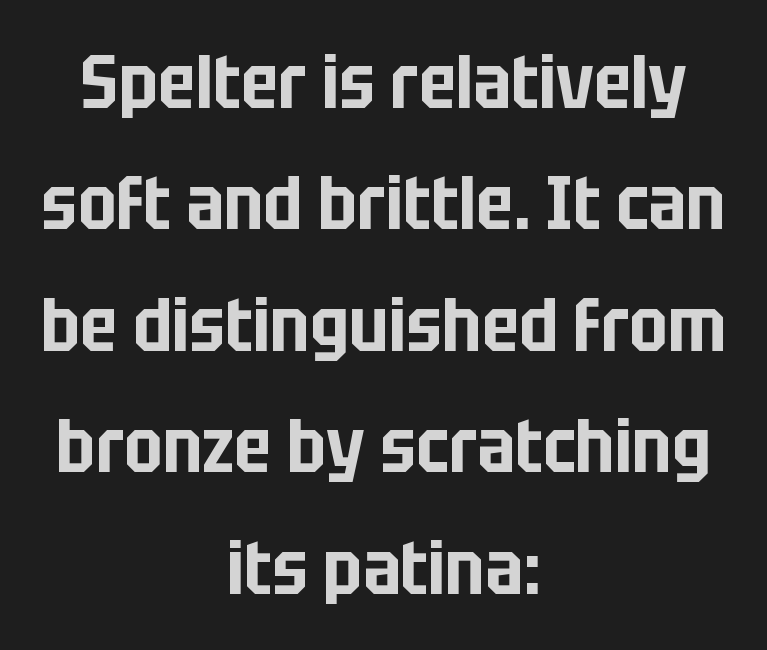
The image shows 75 px condensed sans-serif type, upright; set centered, normal line spacing (1.62x), normal letter spacing, not underlined; low stroke contrast and a large x-height.
